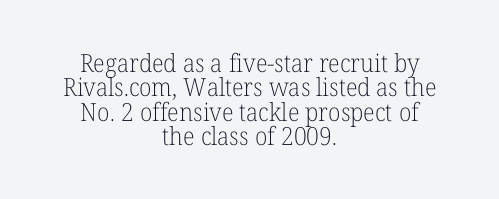
The image shows 25 px text type, upright; set centered, tight line spacing (0.98x), normal letter spacing, not underlined.
